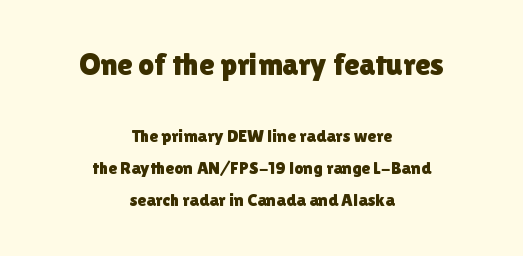
Q: Is the text italic (slanted)? A: No, it is upright.
Q: Is the typeface a serif or a sans-serif typeface? A: Sans-serif.
Q: Is the text underlined? A: No.
Q: How is the paragraph aligned? A: Centered.
Q: Is the spacing between letters normal or unusually wide? A: Normal.
Q: Which block of text is set in a larger size, the first (top) or the second (bottom)? A: The first (top) one.
Q: Width (condensed, normal, or wide)? A: Normal.
Q: x-height? A: Medium.
Q: Monospaced? A: No.
